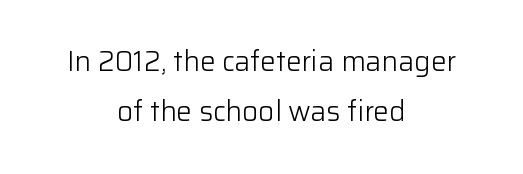
{"serif": "no", "italic": "no", "bold": "no", "weight": "light", "width": "normal", "stroke_contrast": "low", "x_height": "medium", "monospaced": "no", "underline": "no", "align": "center", "line_spacing_ratio": 1.79, "letter_spacing": "normal", "letter_spacing_em": 0.0, "glyph_px": 28}
